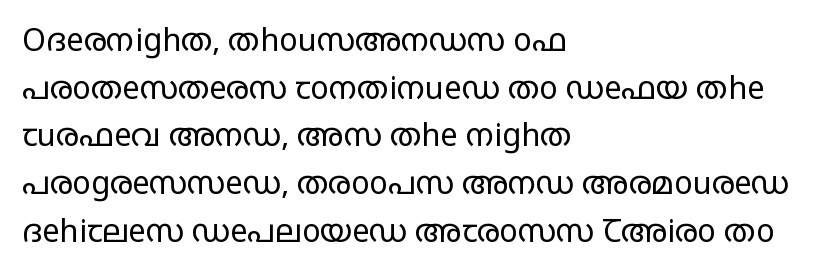
Q: Is the text bold? A: No.
Q: Is the text italic (slanted)? A: No, it is upright.
Q: Is the typeface a serif or a sans-serif typeface? A: Sans-serif.
Q: Is the text underlined? A: No.
Q: How is the paragraph aligned? A: Left-aligned.
Q: Is the spacing between letters normal or unusually wide? A: Normal.
Q: Is the spacing between lines tight, normal or loose? A: Normal.
Q: Width (condensed, normal, or wide)? A: Wide.
Q: Stroke contrast? A: Low.
Q: x-height? A: Large.
Q: Monospaced? A: No.
